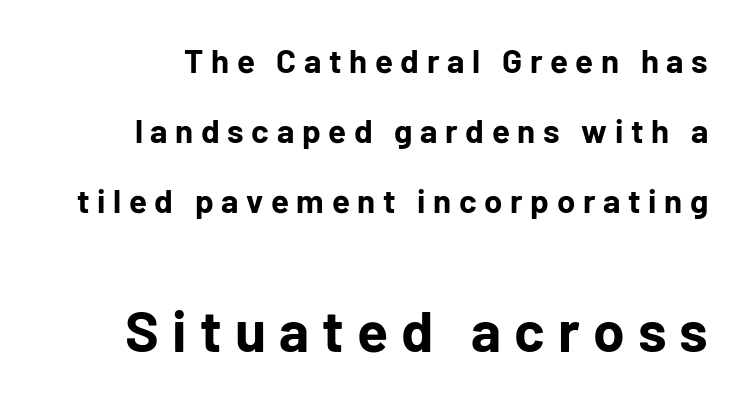
The image shows 57 px bold sans-serif type, upright; set loose line spacing (2.12x), unusually wide letter spacing (+0.23 em), not underlined; the second (bottom) block is 1.73x larger; low stroke contrast and a medium x-height.
